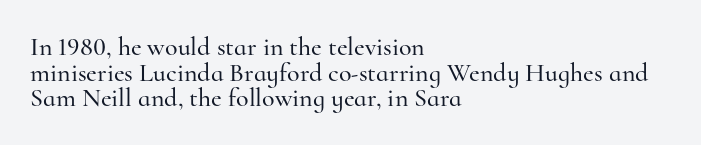
Q: Is the text italic (slanted)? A: No, it is upright.
Q: Is the text underlined? A: No.
Q: How is the paragraph aligned? A: Left-aligned.
Q: Is the spacing between letters normal or unusually wide? A: Normal.
Q: Is the spacing between lines tight, normal or loose? A: Tight.
